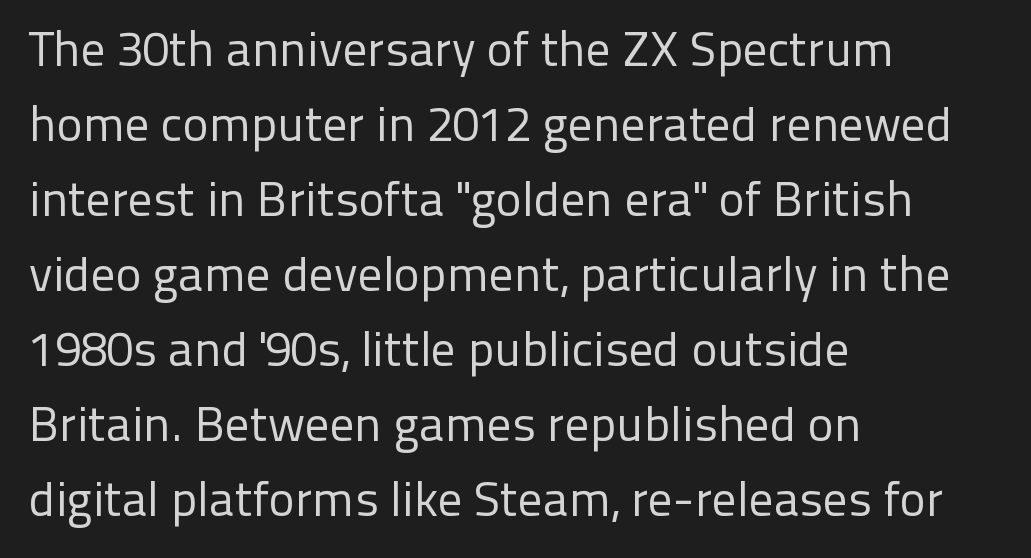
{"serif": "no", "italic": "no", "bold": "no", "weight": "regular", "width": "normal", "stroke_contrast": "low", "x_height": "medium", "monospaced": "no", "underline": "no", "align": "left", "line_spacing": "normal", "line_spacing_ratio": 1.53, "letter_spacing": "normal", "letter_spacing_em": 0.0, "glyph_px": 49}
